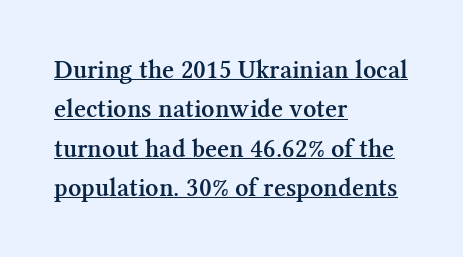
The image shows 26 px text type, upright; set left-aligned, normal line spacing (1.51x), normal letter spacing, underlined.
